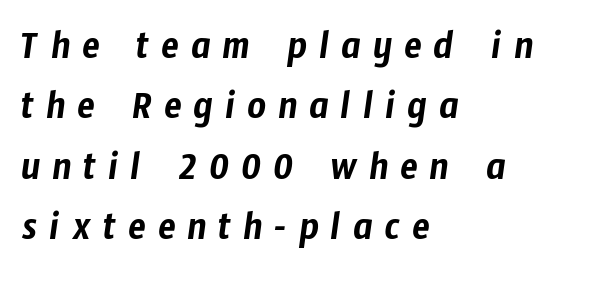
{"serif": "no", "width": "condensed", "stroke_contrast": "low", "x_height": "medium", "monospaced": "no", "underline": "no", "align": "left", "line_spacing": "normal", "line_spacing_ratio": 1.47, "letter_spacing": "wide", "letter_spacing_em": 0.29, "glyph_px": 41}
